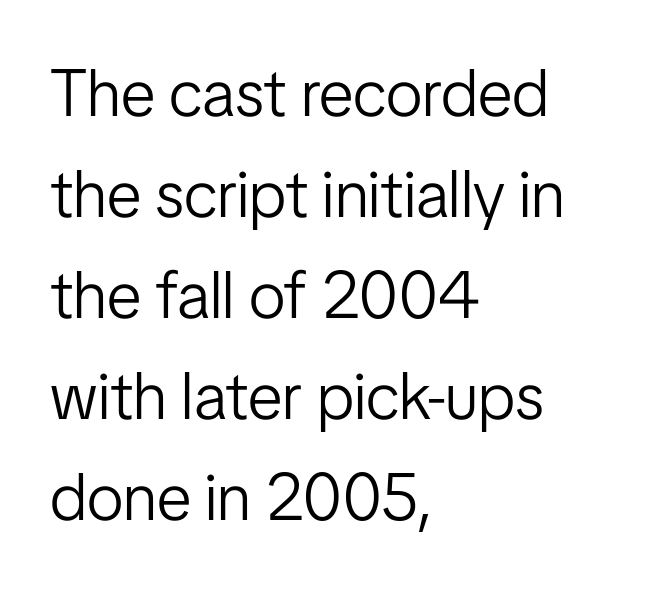
The image shows 66 px light, condensed sans-serif type, upright; set left-aligned, normal line spacing (1.53x), normal letter spacing, not underlined; low stroke contrast and a medium x-height.
